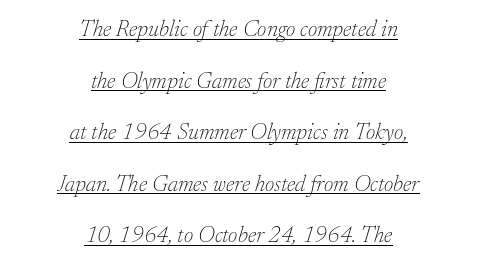
{"italic": "yes", "lean": "right", "slant_degrees": 17, "bold": "no", "underline": "yes", "align": "center", "line_spacing": "loose", "line_spacing_ratio": 2.24, "letter_spacing": "normal", "letter_spacing_em": 0.0, "glyph_px": 23}
